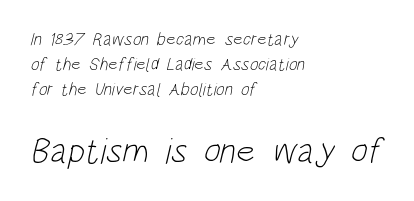
{"serif": "no", "bold": "no", "weight": "light", "width": "condensed", "stroke_contrast": "low", "x_height": "large", "monospaced": "no", "underline": "no", "align": "left", "line_spacing": "normal", "line_spacing_ratio": 1.38, "letter_spacing": "normal", "letter_spacing_em": 0.0, "larger_block": "second", "size_ratio": 2.0, "glyph_px": 36}
